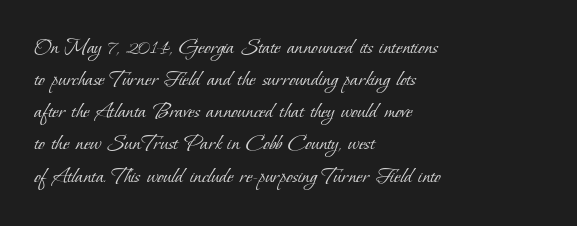
Q: Is the text bold? A: No.
Q: Is the text underlined? A: No.
Q: How is the paragraph aligned? A: Left-aligned.
Q: Is the spacing between letters normal or unusually wide? A: Normal.
Q: Is the spacing between lines tight, normal or loose? A: Normal.
